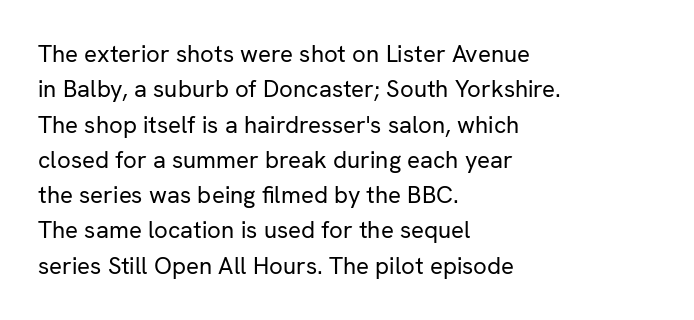
Tracking value appears to be zero — textbook default spacing. Posture: straight, roman, zero tilt. Leftover space on each line is placed entirely after the last word. This is not heavy type; no bold has been used.
